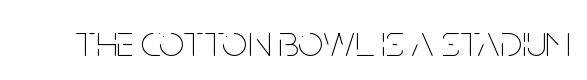
The image shows 45 px thin, condensed type, upright; set normal letter spacing, not underlined; low stroke contrast and a large x-height.
